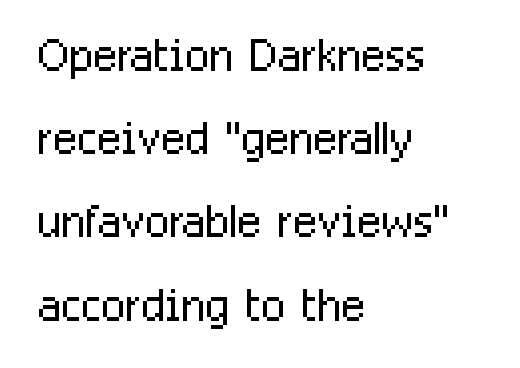
Students, note that the glyphs here touch the page at normal intervals. Varying glyph widths throughout — classic text-font behaviour. If you drew a line through each stem, it would be perfectly vertical. Evenly set lines give the paragraph a standard silhouette. Summary of weight: not heavy and not bold. Honestly, there is no underline to notice here at all.
